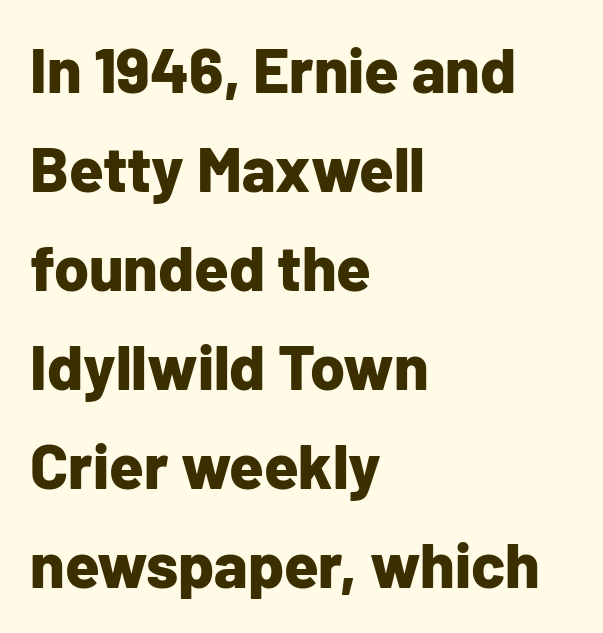
The face used here is a sans, in the tradition of grotesques and geometrics. Character widths vary here, with narrow letters taking less room than wide ones. The gaps between neighbouring characters are ordinary and unremarkable. The line-height multiplier appears to be the usual default. Rule under the text: the space is simply empty.
